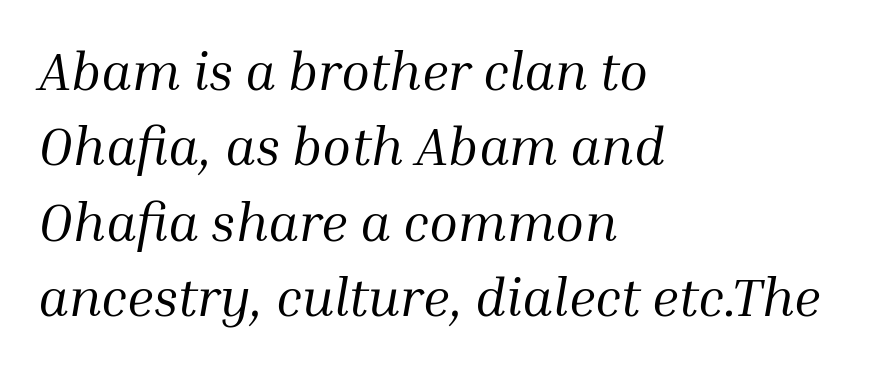
The image shows 53 px regular-weight serif type, italic (leaning right); set left-aligned, normal line spacing (1.42x), normal letter spacing, not underlined; medium stroke contrast and a medium x-height.
